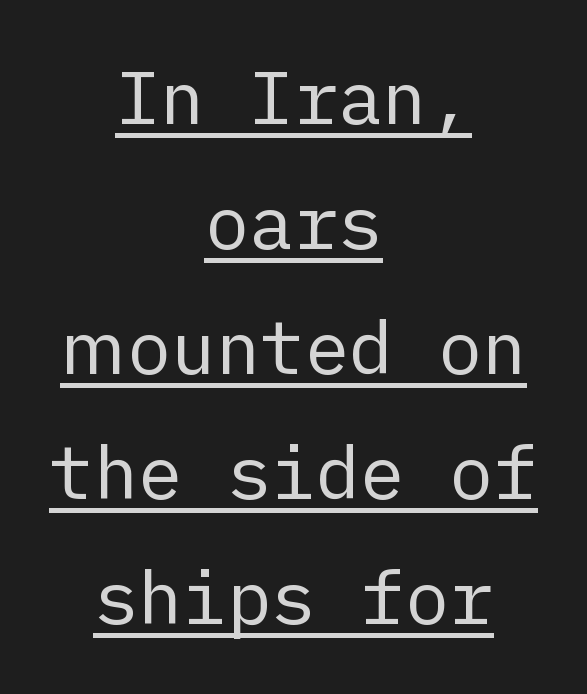
{"serif": "no", "italic": "no", "bold": "no", "weight": "regular", "width": "normal", "stroke_contrast": "low", "x_height": "medium", "underline": "yes", "align": "center", "line_spacing": "normal", "line_spacing_ratio": 1.69, "letter_spacing": "normal", "letter_spacing_em": 0.0, "glyph_px": 74}
